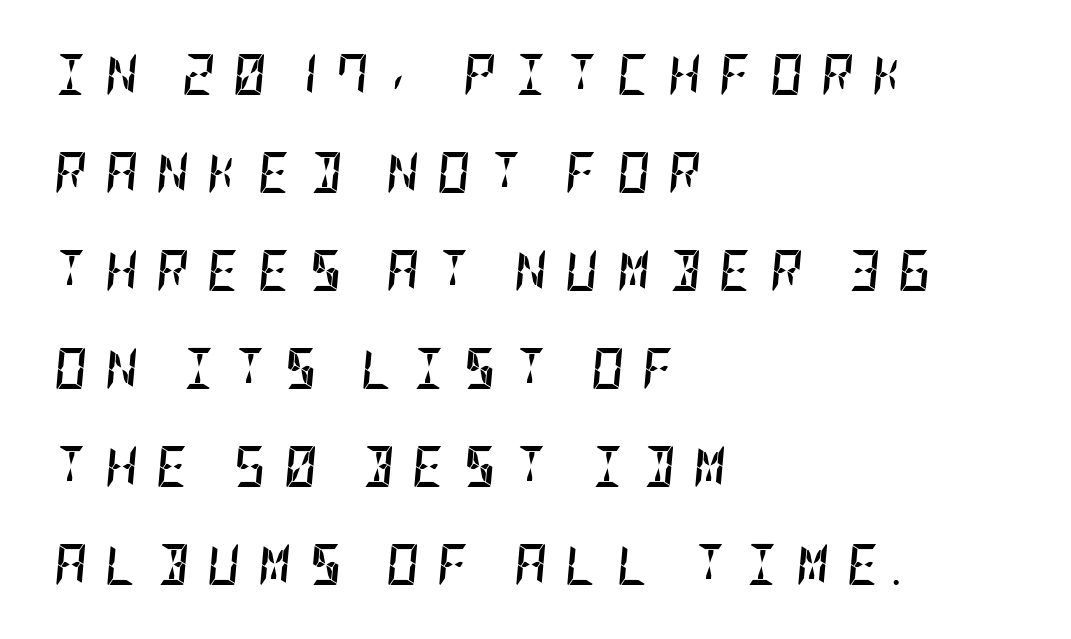
The image shows 41 px semibold, condensed type, italic (leaning right); set left-aligned, loose line spacing (2.39x), unusually wide letter spacing (+0.43 em), not underlined; low stroke contrast and a large x-height.
